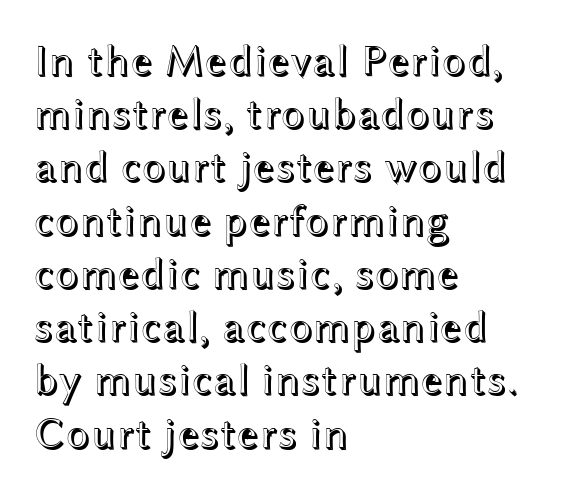
Q: Is the text italic (slanted)? A: No, it is upright.
Q: Is the text underlined? A: No.
Q: How is the paragraph aligned? A: Left-aligned.
Q: Is the spacing between letters normal or unusually wide? A: Normal.
Q: Width (condensed, normal, or wide)? A: Wide.
Q: x-height? A: Medium.
Q: Monospaced? A: No.
